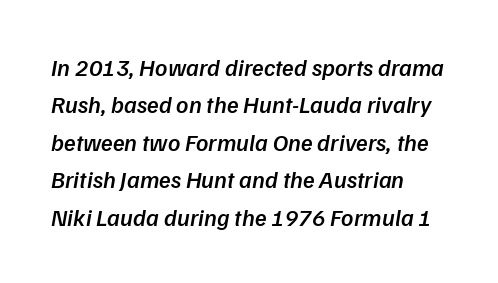
Q: Is the text bold? A: Semi-bold.
Q: Is the text italic (slanted)? A: Yes, it leans right by about 9 degrees.
Q: Is the text underlined? A: No.
Q: How is the paragraph aligned? A: Left-aligned.
Q: Is the spacing between letters normal or unusually wide? A: Normal.
Q: Is the spacing between lines tight, normal or loose? A: Normal.
